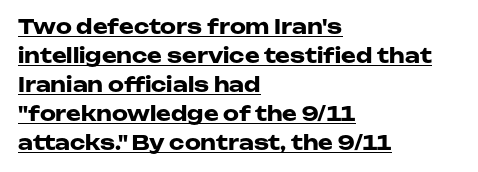
Q: Is the text bold? A: Yes.
Q: Is the text italic (slanted)? A: No, it is upright.
Q: Is the text underlined? A: Yes.
Q: How is the paragraph aligned? A: Left-aligned.
Q: Is the spacing between letters normal or unusually wide? A: Normal.
Q: Is the spacing between lines tight, normal or loose? A: Normal.
